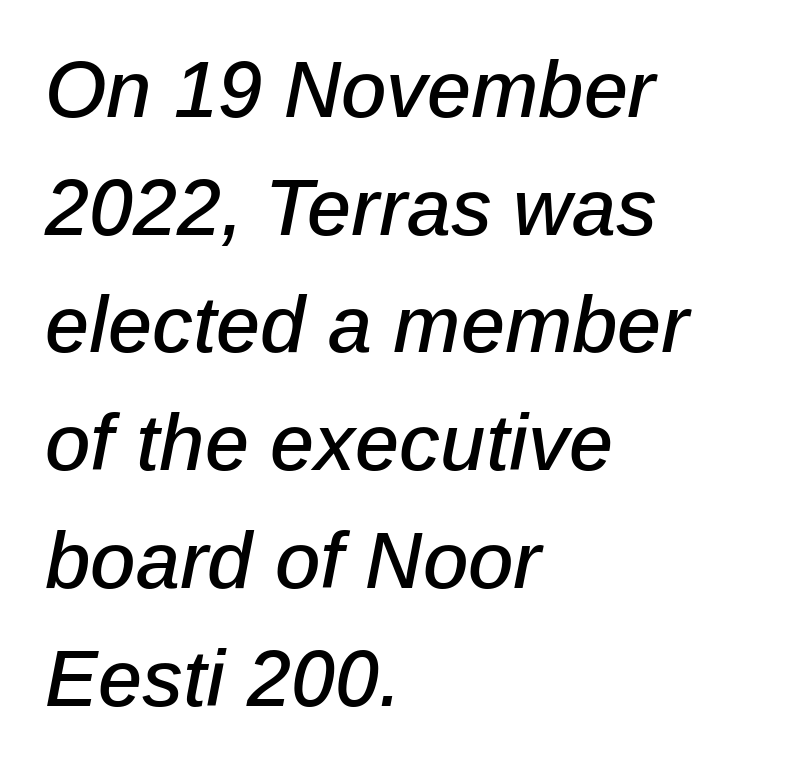
Layout note: lines flush left. Looking at the ascenders, they clearly lean. Compared with typical paragraphs, the rows here are spaced about the same. This sample uses plain, unmodified letter spacing. The string is rendered with underlining switched off.
